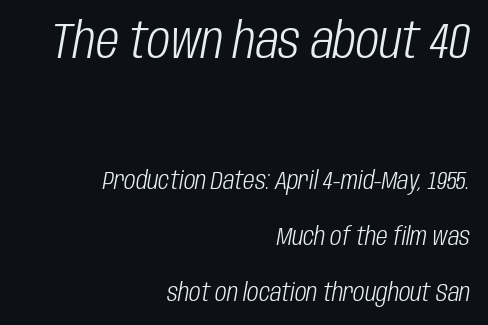
The image shows 50 px light, condensed type, italic (leaning right); set right-aligned, loose line spacing (2.23x), normal letter spacing, not underlined; the first (top) block is 2.0x larger; low stroke contrast and a large x-height.
